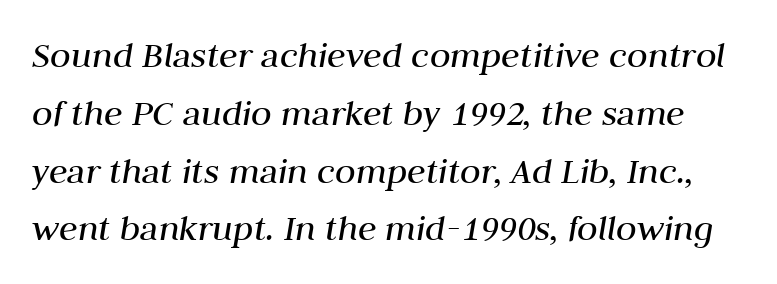
Q: Is the text bold? A: No.
Q: Is the text italic (slanted)? A: Yes, it leans right by about 10 degrees.
Q: Is the text underlined? A: No.
Q: Is the spacing between letters normal or unusually wide? A: Normal.
Q: Is the spacing between lines tight, normal or loose? A: Normal.
Q: Width (condensed, normal, or wide)? A: Normal.
Q: Stroke contrast? A: Medium.
Q: x-height? A: Medium.
Q: Monospaced? A: No.
